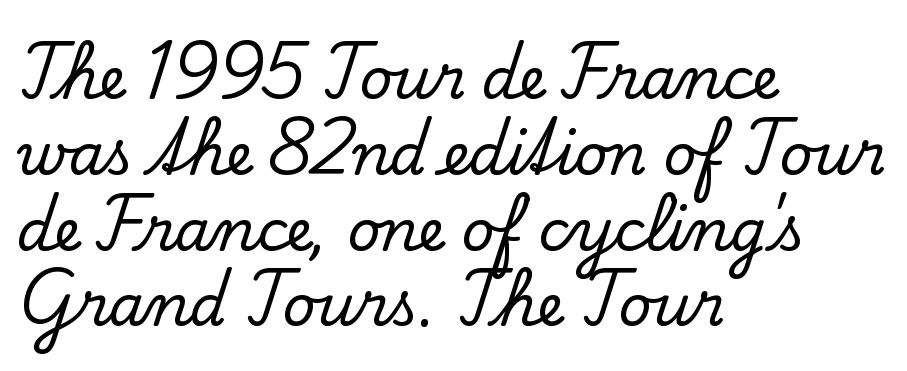
The image shows 57 px serif type; set left-aligned, normal line spacing (1.33x), normal letter spacing, not underlined; low stroke contrast and a small x-height.
